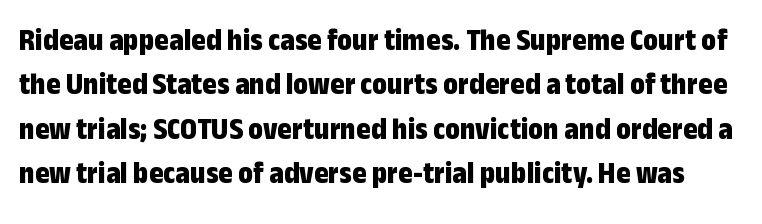
The letters advance in unequal steps, a hallmark of proportional type. Thick stems and heavy bowls — unmistakably bold. Nope, not italic — everything's standing straight. Compared with typical paragraphs, the rows here are spaced about the same. Stroke terminals: plain, sans-serif.
